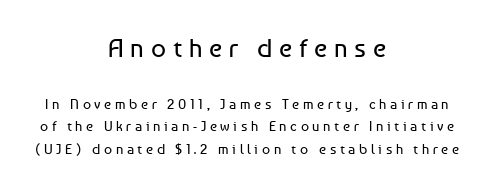
The image shows 26 px text type, upright; set centered, normal line spacing (1.61x), unusually wide letter spacing (+0.26 em), not underlined; the first (top) block is 1.86x larger.
